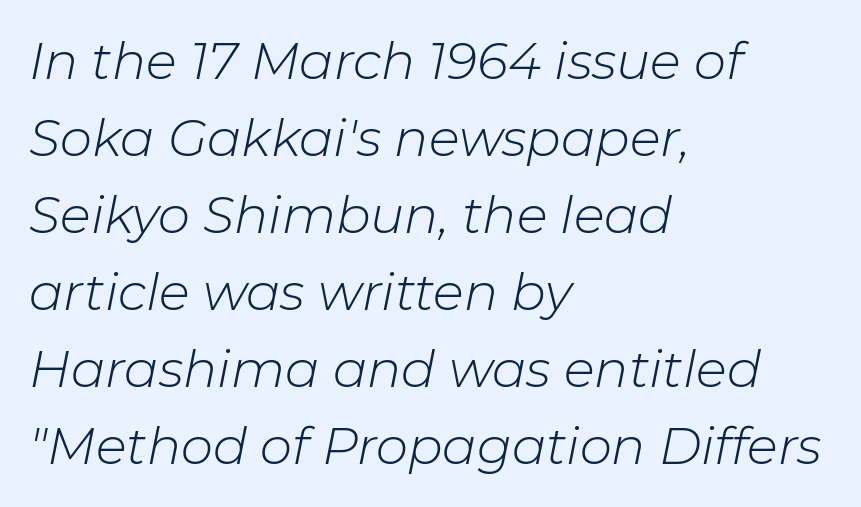
Q: Is the text bold? A: No.
Q: Is the text italic (slanted)? A: Yes, it leans right by about 11 degrees.
Q: Is the text underlined? A: No.
Q: How is the paragraph aligned? A: Left-aligned.
Q: Is the spacing between letters normal or unusually wide? A: Normal.
Q: Is the spacing between lines tight, normal or loose? A: Normal.
Q: Width (condensed, normal, or wide)? A: Normal.
Q: Stroke contrast? A: Low.
Q: x-height? A: Medium.
Q: Monospaced? A: No.
